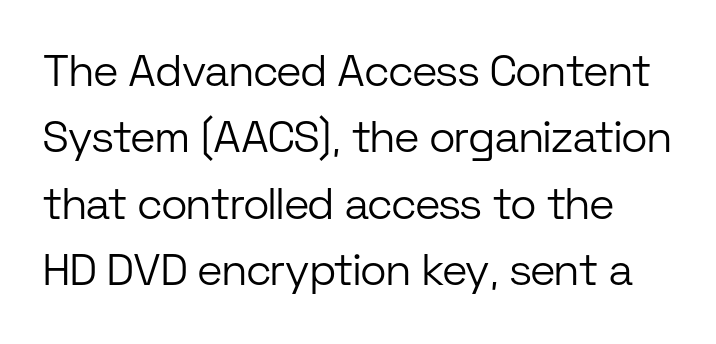
The image shows 44 px light sans-serif type, upright; set normal line spacing (1.51x), normal letter spacing, not underlined; low stroke contrast and a medium x-height.
